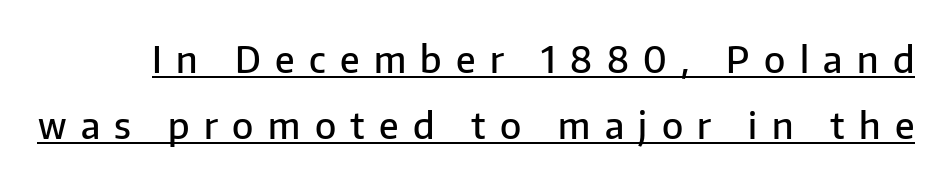
This sample uses expanded letter spacing, leaving extra air between glyphs. A typesetter would mark this as roman, not italic. These lines are rendered in a variable-pitch font. The face used here is a semibold: visibly heavier than regular, lighter than bold. I'd call this a sans setting — the letters go barefoot.
